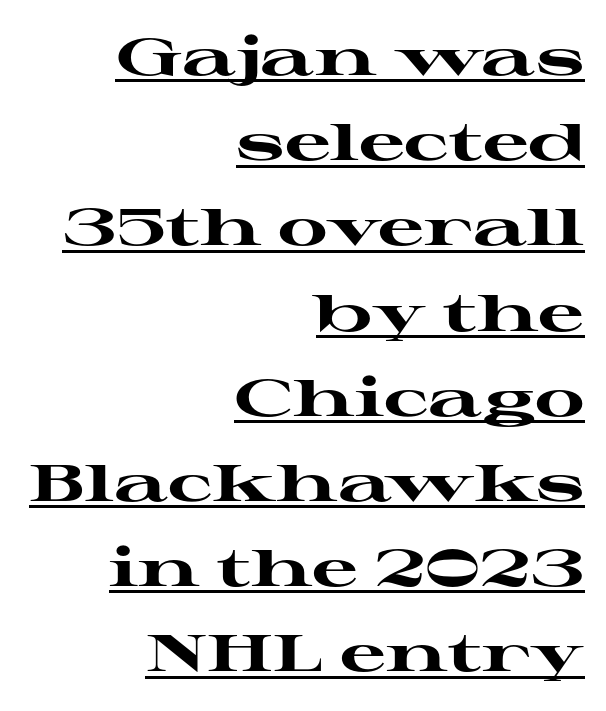
The image shows 51 px heavy, wide serif type, upright; set right-aligned, normal line spacing (1.67x), normal letter spacing, underlined; high stroke contrast and a medium x-height.
